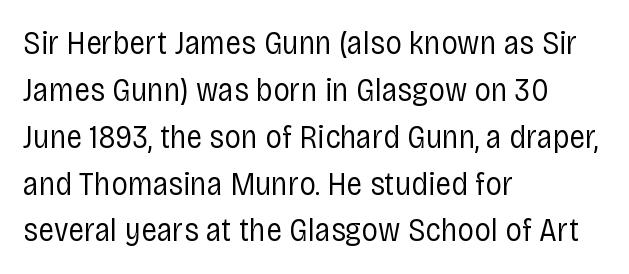
Weight: in the light-to-regular range. Anything drawn beneath the words? Only blank space. This block has exactly the height ordinary leading produces. The font's upright variant was chosen for this text.
